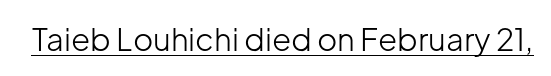
Does a line run under the words? Yes, clearly. Words appear dense and cohesive because spacing is normal. Note the varied advance widths — an 'i' is clearly narrower than an 'm'. No feet cap the strokes, marking this as sans-serif type.
